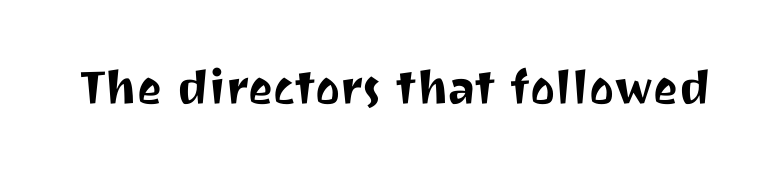
These lines are rendered in a variable-pitch font. Just letters on the line, the space beneath them empty. Typographically, this falls in the sans-serif category. Do the letters lean? They stand straight. Students, note that the glyphs here touch the page at normal intervals.
